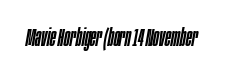
Characters follow at the spacing the type designer built in. Descender tails drop into unmarked territory. The axis of the letterforms is tilted away from vertical.
